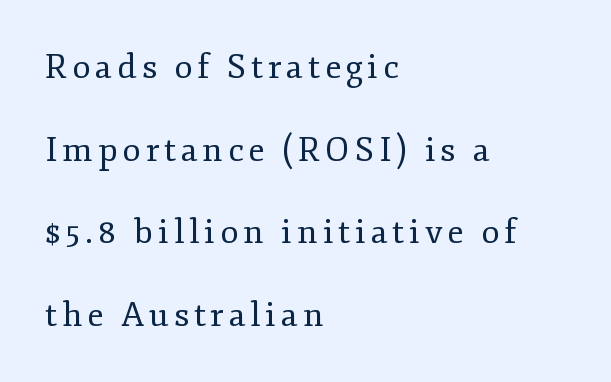
The zone under the glyphs is completely vacant. Leading: increased. Look at the bottom of the vertical strokes: they flare into serifs here. The typeface has the unassuming heft of standard copy or less.
